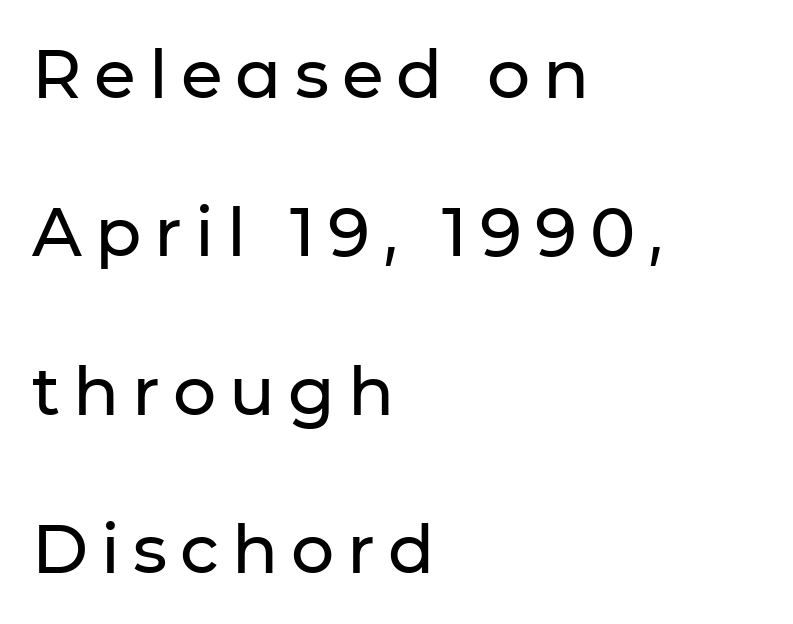
Q: Is the text italic (slanted)? A: No, it is upright.
Q: Is the typeface a serif or a sans-serif typeface? A: Sans-serif.
Q: Is the text underlined? A: No.
Q: How is the paragraph aligned? A: Left-aligned.
Q: Is the spacing between lines tight, normal or loose? A: Loose.
Q: Width (condensed, normal, or wide)? A: Normal.
Q: Stroke contrast? A: Low.
Q: x-height? A: Medium.
Q: Monospaced? A: No.
